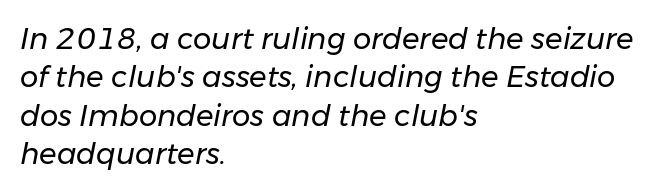
This block has exactly the height ordinary leading produces. The compositor pushed each line to the left boundary. Each letter keeps its own natural width here, so spacing adapts to shape. Descenders hang freely into open space. Emphasis-style slanted type is in use.
